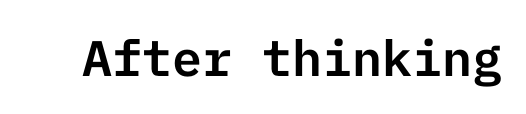
Q: Is the text italic (slanted)? A: No, it is upright.
Q: Is the typeface a serif or a sans-serif typeface? A: Sans-serif.
Q: Is the text underlined? A: No.
Q: Is the spacing between letters normal or unusually wide? A: Normal.
Q: Width (condensed, normal, or wide)? A: Normal.
Q: Stroke contrast? A: Low.
Q: x-height? A: Medium.
